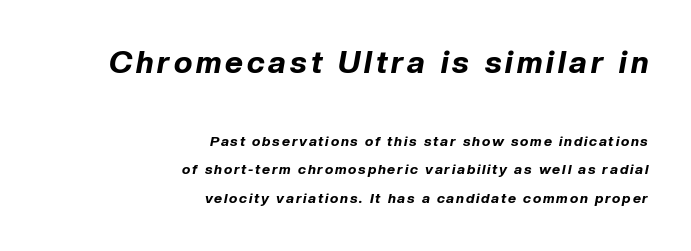
Q: Is the text bold? A: Yes.
Q: Is the text italic (slanted)? A: Yes, it leans right by about 10 degrees.
Q: Is the text underlined? A: No.
Q: How is the paragraph aligned? A: Right-aligned.
Q: Is the spacing between lines tight, normal or loose? A: Loose.
Q: Which block of text is set in a larger size, the first (top) or the second (bottom)? A: The first (top) one.
Q: Width (condensed, normal, or wide)? A: Normal.
Q: Stroke contrast? A: Low.
Q: x-height? A: Medium.
Q: Monospaced? A: No.
